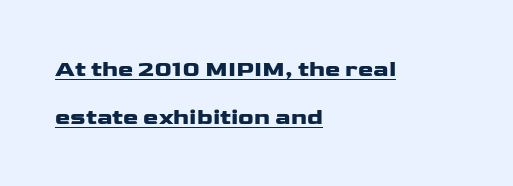
Short and long lines alike share a common starting point at left. Students, note that the glyphs here touch the page at normal intervals. Is the type bold? Yes — the strokes are clearly thick and heavy. This rendering features underlined lettering. The specimen reads as upright at a glance.
